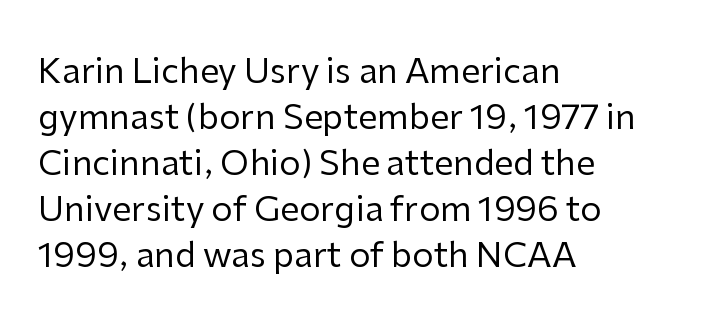
The image shows 34 px regular-weight sans-serif type, upright; set left-aligned, normal line spacing (1.35x), normal letter spacing, not underlined; low stroke contrast and a medium x-height.
